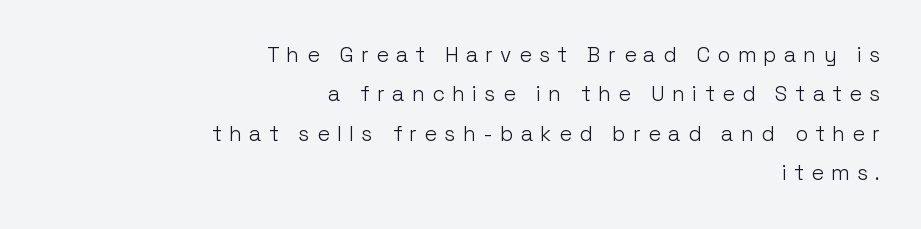
Q: Is the text bold? A: No.
Q: Is the text italic (slanted)? A: No, it is upright.
Q: Is the text underlined? A: No.
Q: How is the paragraph aligned? A: Right-aligned.
Q: Is the spacing between letters normal or unusually wide? A: Unusually wide.
